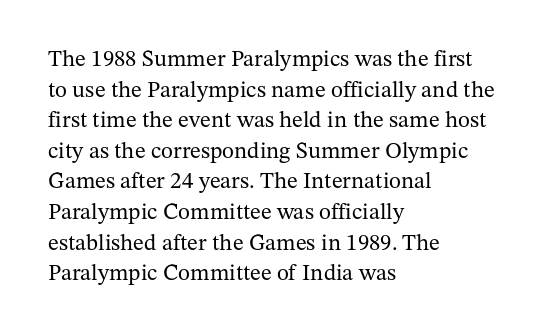
Q: Is the text bold? A: No.
Q: Is the text italic (slanted)? A: No, it is upright.
Q: Is the text underlined? A: No.
Q: How is the paragraph aligned? A: Left-aligned.
Q: Is the spacing between letters normal or unusually wide? A: Normal.
Q: Is the spacing between lines tight, normal or loose? A: Normal.
